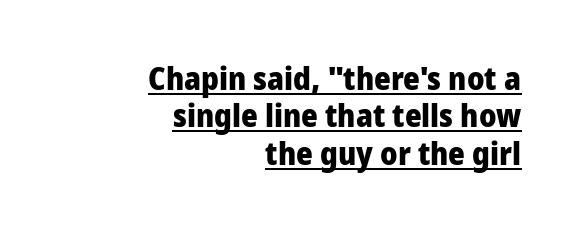
The image shows 32 px heavy sans-serif type, upright; set right-aligned, line spacing 1.17x, normal letter spacing, underlined; low stroke contrast and a medium x-height.
